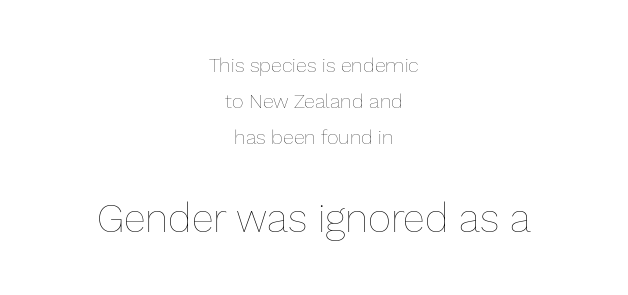
The image shows 40 px thin type, upright; set centered, line spacing 1.81x, normal letter spacing, not underlined; the second (bottom) block is 2.0x larger; low stroke contrast and a medium x-height.
